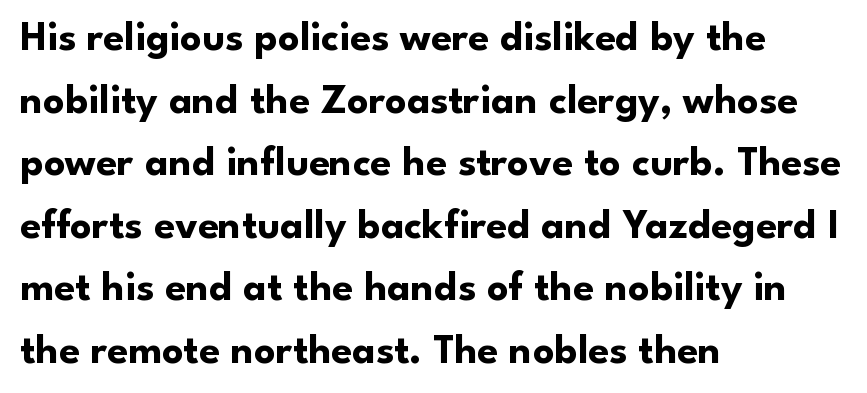
Nope, not italic — everything's standing straight. What stands out about the letter spacing? Nothing — it is the standard amount. Rows of type keep a routine distance in the vertical direction. The letters advance in unequal steps, a hallmark of proportional type. No feet cap the strokes, marking this as sans-serif type.
